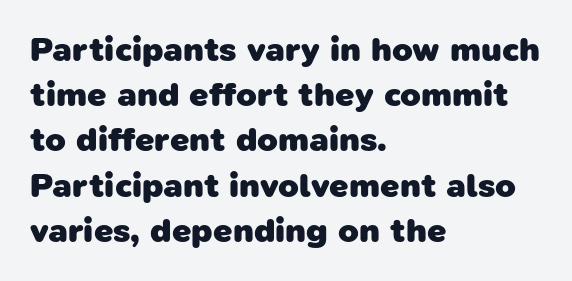
Compared with an ordinary text face, these strokes are far heavier — a full bold. The leading is moderate, giving the passage an even texture. Letterform terminals end flat and unadorned throughout the passage. Leftover space on each line is placed entirely after the last word. Each letter keeps its own natural width here, so spacing adapts to shape.
